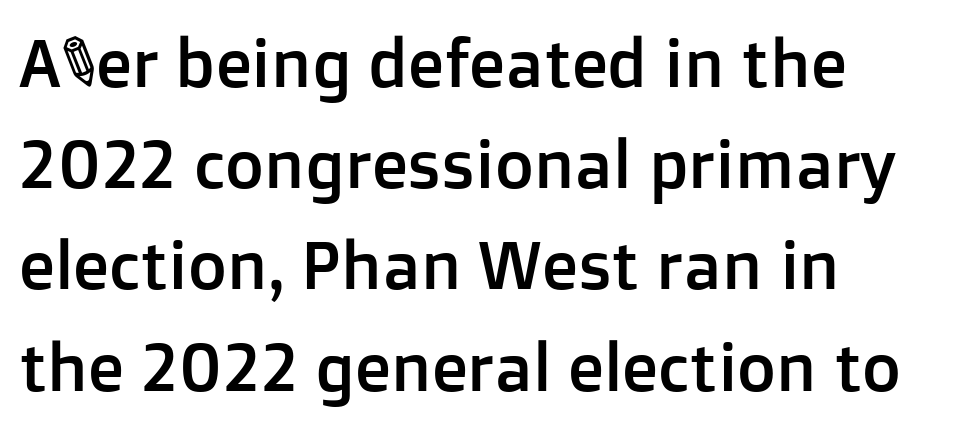
{"serif": "no", "italic": "no", "width": "normal", "stroke_contrast": "low", "x_height": "medium", "monospaced": "no", "underline": "no", "align": "left", "line_spacing": "normal", "line_spacing_ratio": 1.51, "letter_spacing": "normal", "letter_spacing_em": 0.0, "glyph_px": 67}
